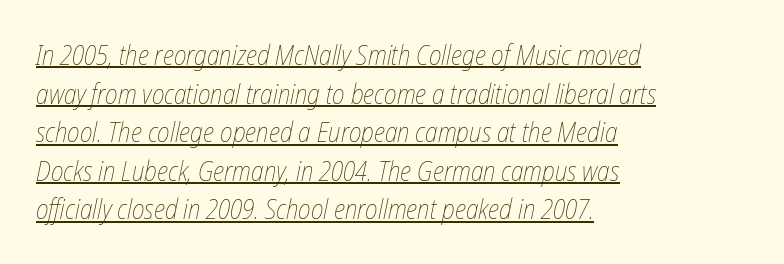
Q: Is the text bold? A: No.
Q: Is the text italic (slanted)? A: Yes, it leans right by about 12 degrees.
Q: Is the text underlined? A: Yes.
Q: How is the paragraph aligned? A: Left-aligned.
Q: Is the spacing between letters normal or unusually wide? A: Normal.
Q: Is the spacing between lines tight, normal or loose? A: Normal.
